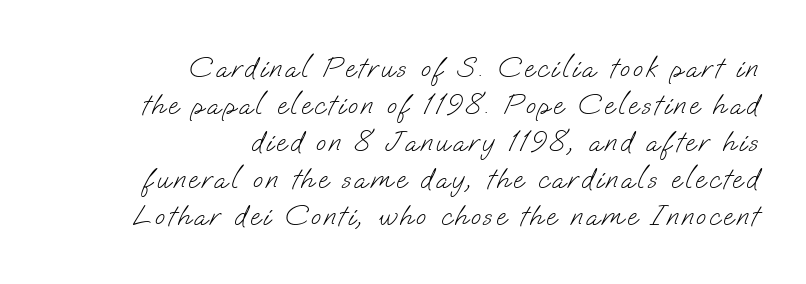
Q: Is the text bold? A: No.
Q: Is the typeface a serif or a sans-serif typeface? A: Sans-serif.
Q: Is the text underlined? A: No.
Q: How is the paragraph aligned? A: Right-aligned.
Q: Is the spacing between lines tight, normal or loose? A: Normal.
Q: Width (condensed, normal, or wide)? A: Normal.
Q: Stroke contrast? A: Low.
Q: x-height? A: Small.
Q: Monospaced? A: No.
